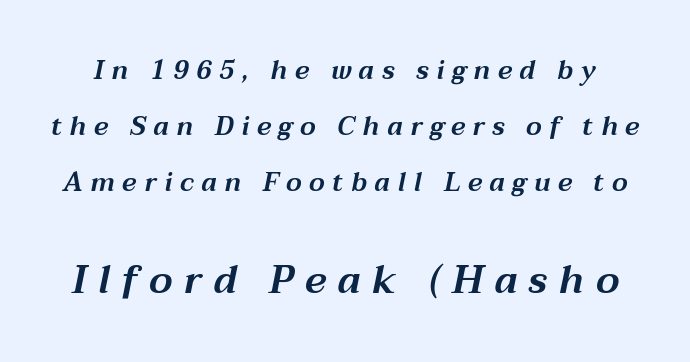
The image shows 39 px wide type, italic (leaning right); set loose line spacing (2.15x), unusually wide letter spacing (+0.29 em), not underlined; the second (bottom) block is 1.5x larger; medium stroke contrast and a medium x-height.
